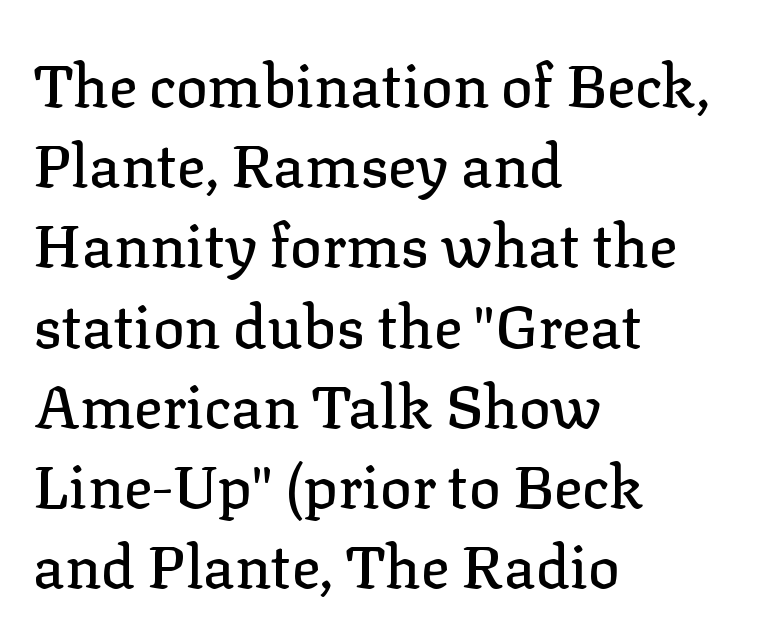
{"serif": "yes", "italic": "no", "width": "normal", "stroke_contrast": "low", "x_height": "medium", "monospaced": "no", "underline": "no", "align": "left", "line_spacing": "normal", "line_spacing_ratio": 1.36, "letter_spacing": "normal", "letter_spacing_em": 0.0, "glyph_px": 59}
